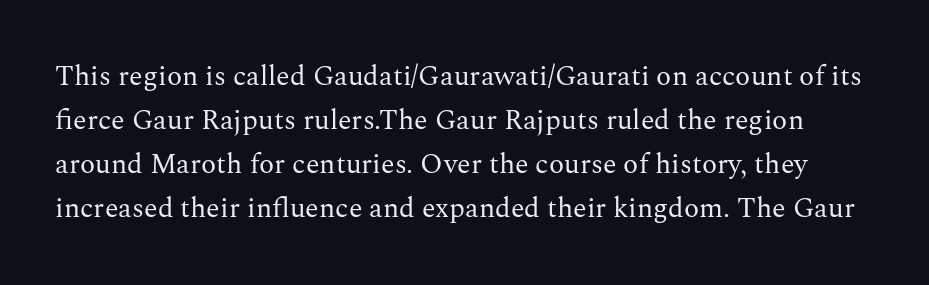
Q: Is the text bold? A: No.
Q: Is the text italic (slanted)? A: No, it is upright.
Q: Is the typeface a serif or a sans-serif typeface? A: Serif.
Q: Is the text underlined? A: No.
Q: Is the spacing between letters normal or unusually wide? A: Normal.
Q: Is the spacing between lines tight, normal or loose? A: Normal.
Q: Width (condensed, normal, or wide)? A: Normal.
Q: Stroke contrast? A: Medium.
Q: x-height? A: Medium.
Q: Monospaced? A: No.
